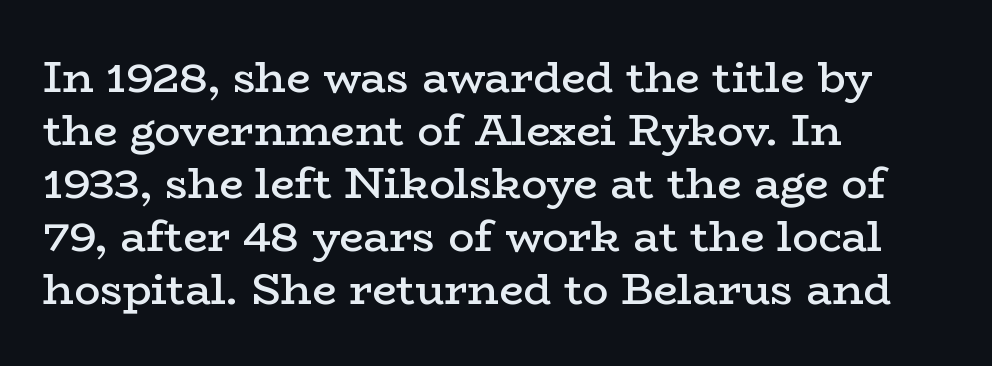
The image shows 43 px semibold, wide serif type, upright; set left-aligned, line spacing 1.23x, normal letter spacing, not underlined; low stroke contrast and a medium x-height.
